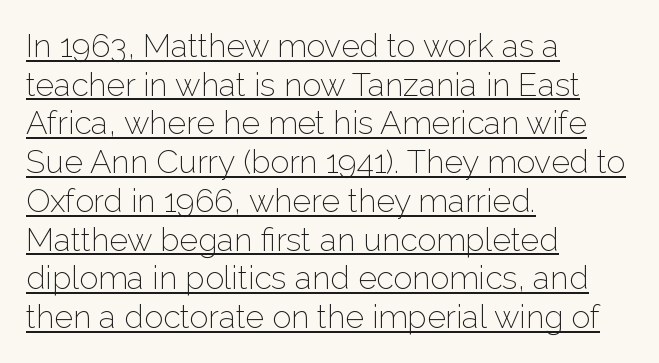
Q: Is the text bold? A: No.
Q: Is the text italic (slanted)? A: No, it is upright.
Q: Is the typeface a serif or a sans-serif typeface? A: Sans-serif.
Q: Is the text underlined? A: Yes.
Q: How is the paragraph aligned? A: Left-aligned.
Q: Is the spacing between letters normal or unusually wide? A: Normal.
Q: Width (condensed, normal, or wide)? A: Normal.
Q: Stroke contrast? A: Low.
Q: x-height? A: Medium.
Q: Monospaced? A: No.
